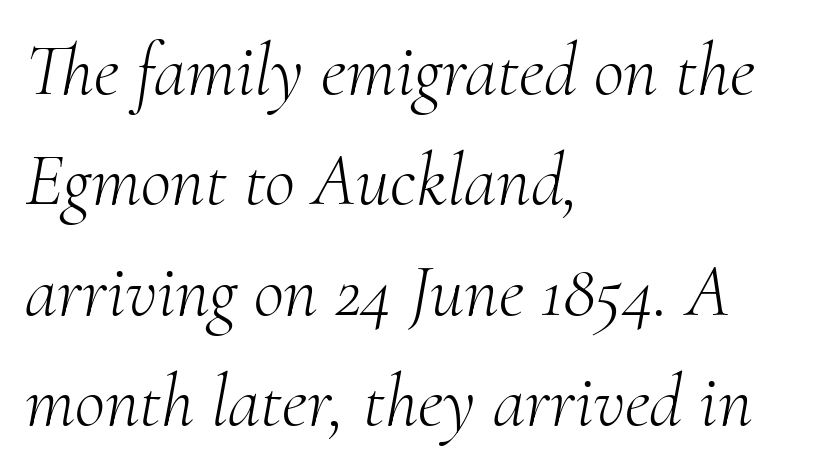
The image shows 74 px light serif type, italic (leaning right); set left-aligned, normal line spacing (1.49x), normal letter spacing, not underlined; medium stroke contrast and a small x-height.
